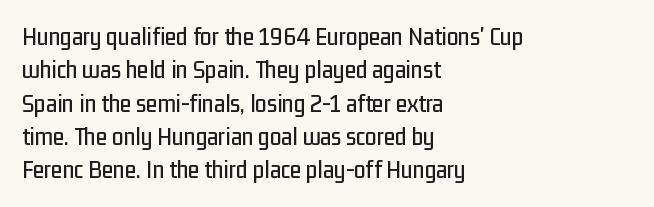
Q: Is the text italic (slanted)? A: No, it is upright.
Q: Is the text underlined? A: No.
Q: How is the paragraph aligned? A: Left-aligned.
Q: Is the spacing between letters normal or unusually wide? A: Normal.
Q: Is the spacing between lines tight, normal or loose? A: Normal.
